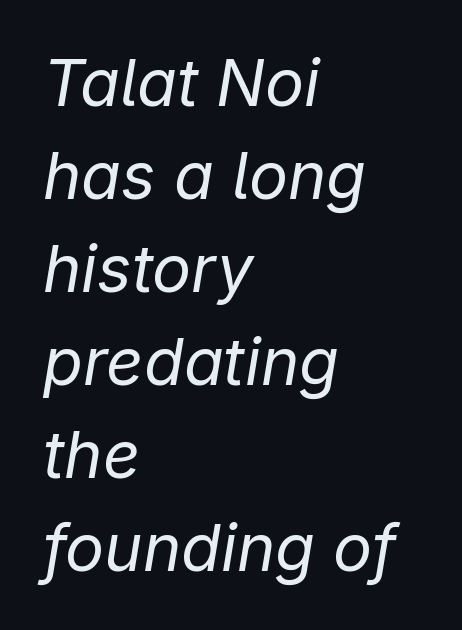
Honestly, the letter spacing is just normal — you wouldn't notice it. Reading down the block, your eye returns to a fixed left position each line. Check the space under the baseline: it is left empty. Nothing heavy about these letters — not bold at all. Character widths vary here, with narrow letters taking less room than wide ones.
